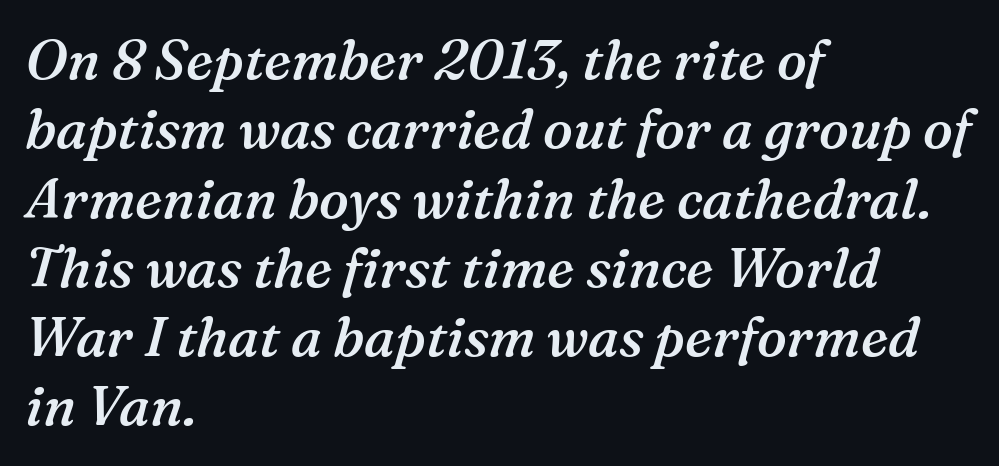
The image shows 55 px semibold serif type, italic (leaning right); set left-aligned, normal line spacing (1.26x), normal letter spacing, not underlined; medium stroke contrast and a medium x-height.
